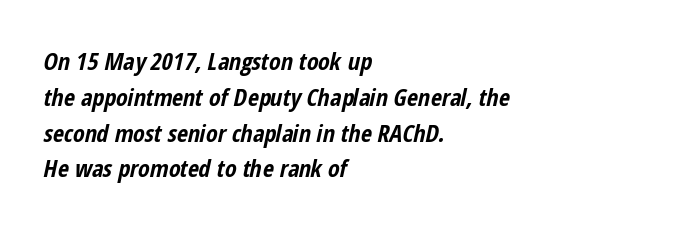
Q: Is the text bold? A: Yes.
Q: Is the text italic (slanted)? A: Yes, it leans right by about 12 degrees.
Q: Is the text underlined? A: No.
Q: How is the paragraph aligned? A: Left-aligned.
Q: Is the spacing between letters normal or unusually wide? A: Normal.
Q: Is the spacing between lines tight, normal or loose? A: Normal.
